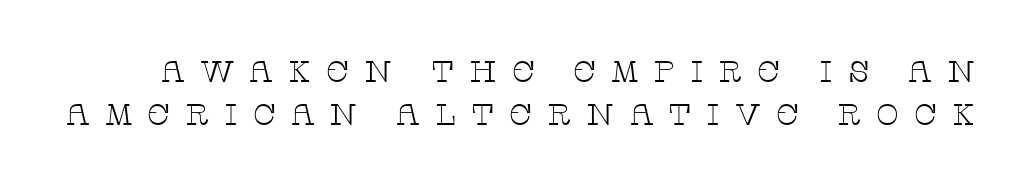
The image shows 30 px thin, wide serif type, upright; set normal line spacing (1.44x), unusually wide letter spacing (+0.49 em), not underlined; low stroke contrast and a large x-height.
